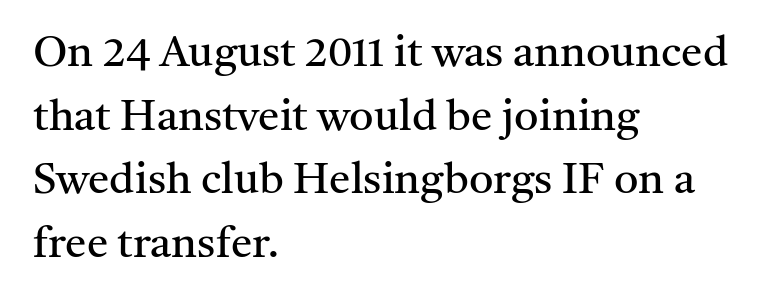
The image shows 43 px regular-weight serif type, upright; set left-aligned, normal line spacing (1.48x), normal letter spacing, not underlined; medium stroke contrast and a medium x-height.
